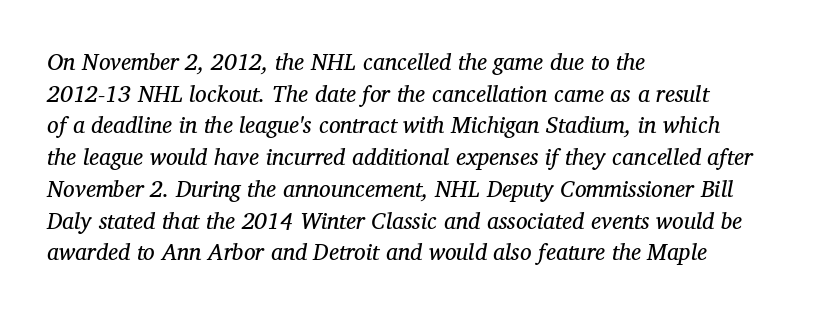
Emphasis-style slanted type is in use. Each line starts at the same left margin while the right side varies. Words float on clear page, feet unadorned. The block of text has a typical density, with ordinary space between rows. The horizontal fit of the characters is conventional and even. Stem width sits at or under what a default text font uses.
